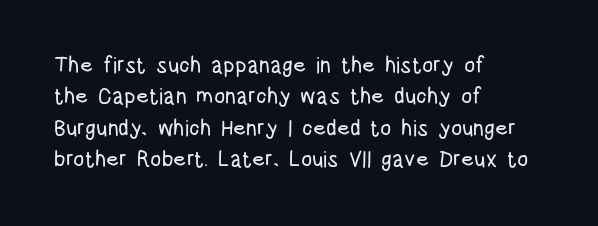
The image shows 22 px text type, upright; set left-aligned, normal line spacing (1.43x), normal letter spacing, not underlined.
